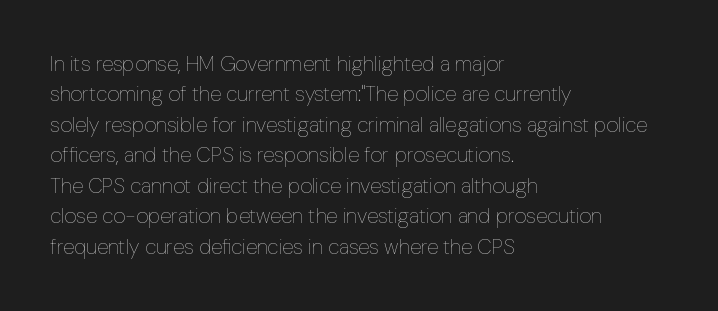
{"italic": "no", "bold": "no", "underline": "no", "align": "left", "line_spacing": "normal", "line_spacing_ratio": 1.45, "letter_spacing": "normal", "letter_spacing_em": 0.0, "glyph_px": 21}
